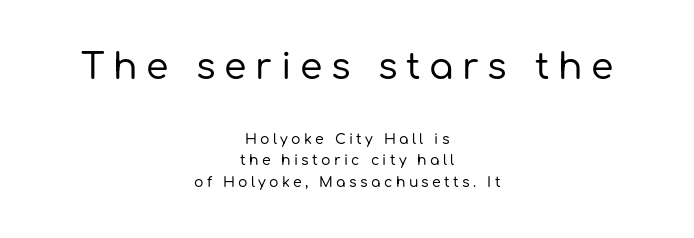
The text block is weighted toward neither margin, spreading evenly from the middle. Regarding serifs, this sample does without them. The tracking jumps out immediately: characters are airy and widely separated. The upper block of text is set noticeably larger than the block beneath it. Letters rest on an invisible, unmarked baseline.
